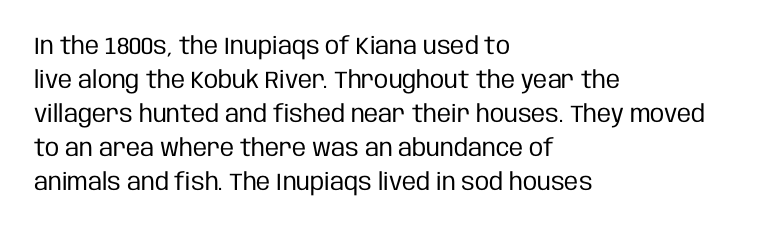
{"italic": "no", "bold": "no", "underline": "no", "align": "left", "line_spacing": "normal", "line_spacing_ratio": 1.42, "letter_spacing": "normal", "letter_spacing_em": 0.0, "glyph_px": 24}
